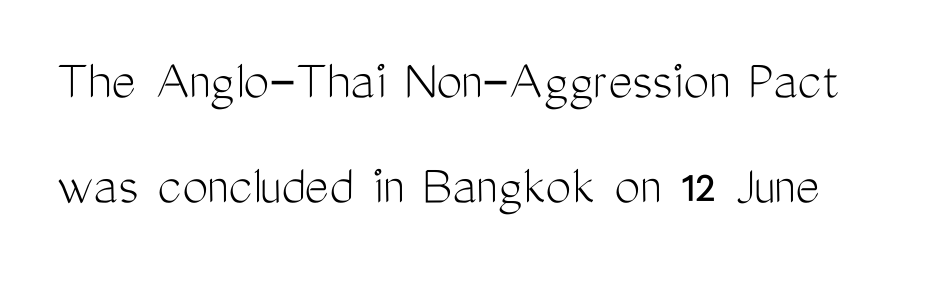
Q: Is the text bold? A: No.
Q: Is the text italic (slanted)? A: No, it is upright.
Q: Is the typeface a serif or a sans-serif typeface? A: Sans-serif.
Q: Is the text underlined? A: No.
Q: Is the spacing between letters normal or unusually wide? A: Normal.
Q: Width (condensed, normal, or wide)? A: Condensed.
Q: Stroke contrast? A: Medium.
Q: x-height? A: Medium.
Q: Monospaced? A: No.
